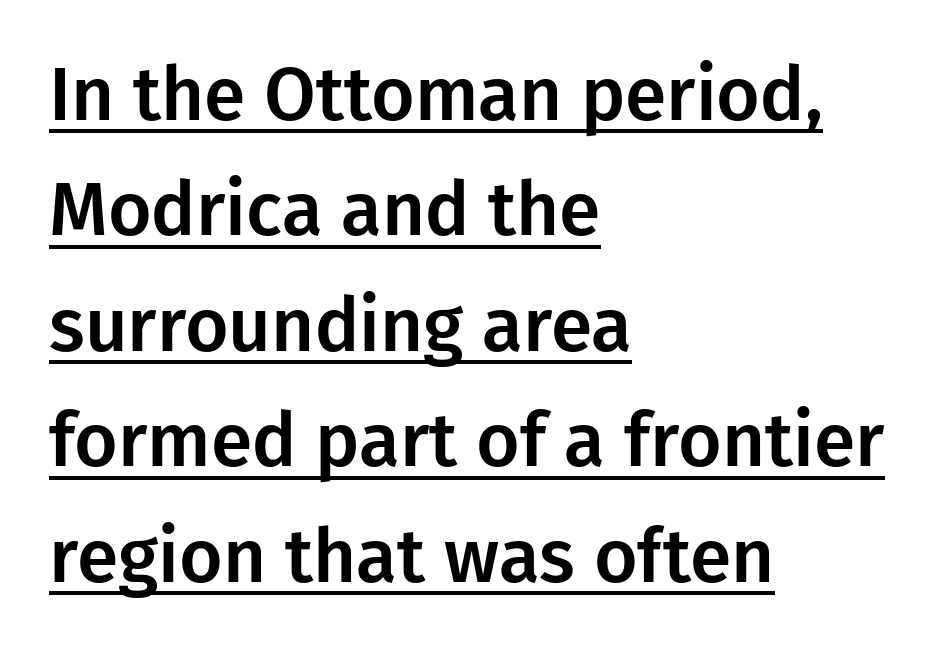
Q: Is the text italic (slanted)? A: No, it is upright.
Q: Is the typeface a serif or a sans-serif typeface? A: Sans-serif.
Q: Is the text underlined? A: Yes.
Q: How is the paragraph aligned? A: Left-aligned.
Q: Is the spacing between letters normal or unusually wide? A: Normal.
Q: Is the spacing between lines tight, normal or loose? A: Normal.
Q: Width (condensed, normal, or wide)? A: Normal.
Q: Stroke contrast? A: Low.
Q: x-height? A: Medium.
Q: Monospaced? A: No.
